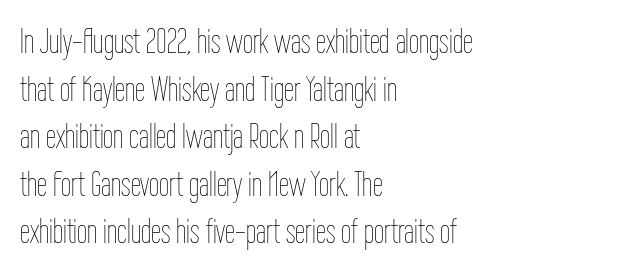
{"italic": "no", "bold": "no", "weight": "thin", "width": "condensed", "stroke_contrast": "low", "x_height": "medium", "monospaced": "no", "underline": "no", "align": "left", "line_spacing": "normal", "line_spacing_ratio": 1.32, "letter_spacing": "normal", "letter_spacing_em": 0.0, "glyph_px": 36}
